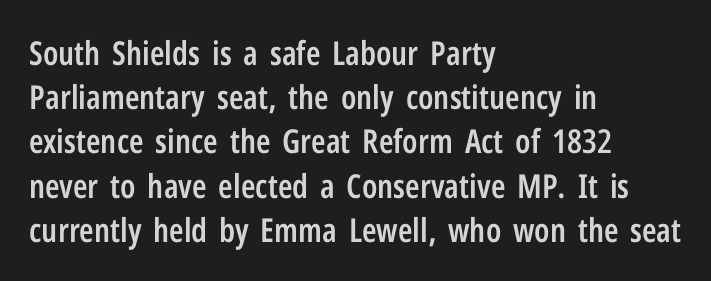
{"serif": "no", "italic": "no", "bold": "semi", "weight": "semibold", "width": "condensed", "stroke_contrast": "low", "x_height": "medium", "monospaced": "no", "underline": "no", "align": "left", "line_spacing": "normal", "line_spacing_ratio": 1.34, "letter_spacing": "normal", "letter_spacing_em": 0.0, "glyph_px": 33}
